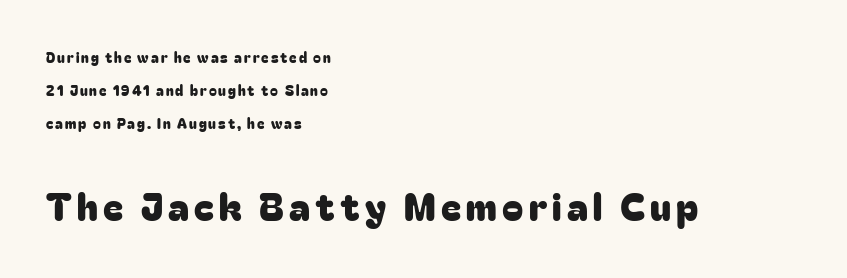
{"serif": "no", "italic": "no", "width": "normal", "stroke_contrast": "low", "x_height": "medium", "monospaced": "no", "underline": "no", "align": "left", "line_spacing": "loose", "line_spacing_ratio": 2.37, "larger_block": "second", "size_ratio": 2.71, "glyph_px": 38}
